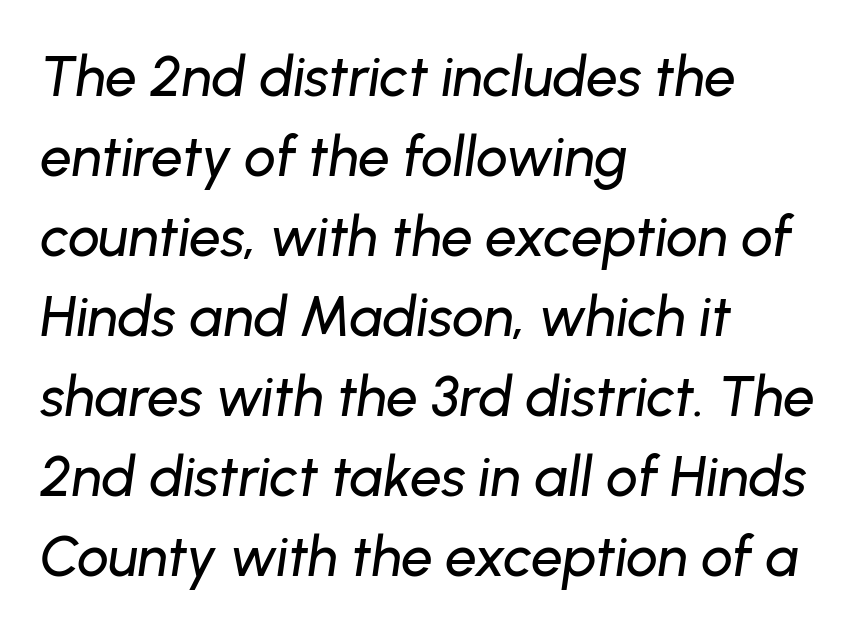
Q: Is the text italic (slanted)? A: Yes, it leans right by about 8 degrees.
Q: Is the text underlined? A: No.
Q: How is the paragraph aligned? A: Left-aligned.
Q: Is the spacing between letters normal or unusually wide? A: Normal.
Q: Is the spacing between lines tight, normal or loose? A: Normal.
Q: Width (condensed, normal, or wide)? A: Normal.
Q: Stroke contrast? A: Low.
Q: x-height? A: Medium.
Q: Monospaced? A: No.
